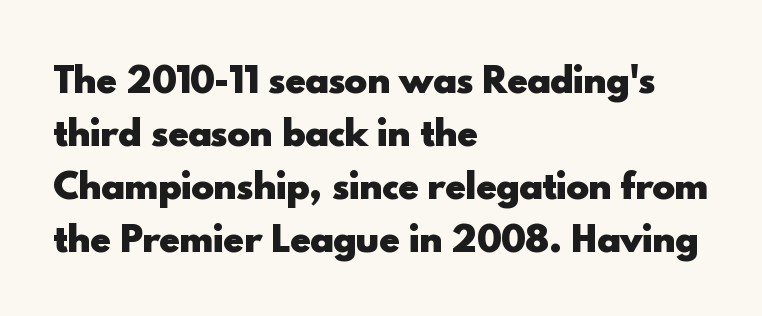
{"serif": "no", "italic": "no", "bold": "yes", "weight": "heavy", "width": "normal", "x_height": "small", "monospaced": "no", "underline": "no", "align": "left", "line_spacing": "normal", "line_spacing_ratio": 1.56, "letter_spacing": "normal", "letter_spacing_em": 0.0, "glyph_px": 34}
